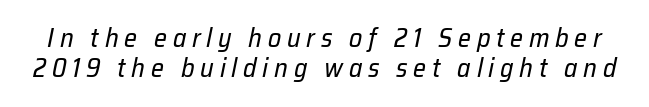
These lines have a slow, spaced-out rhythm from letter to letter. Designer's note — italics engaged. Beneath every word, the page is bare. Weight class: somewhere from thin through regular.
